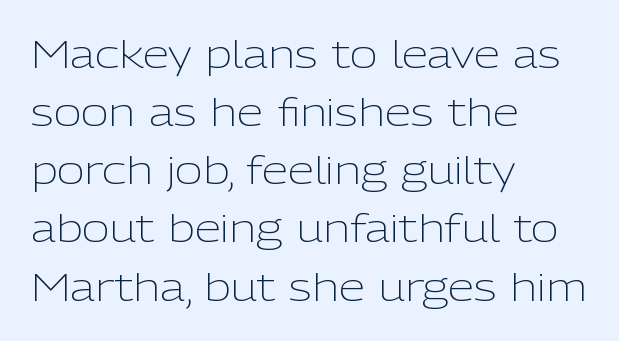
The image shows 38 px light sans-serif type, upright; set left-aligned, normal line spacing (1.53x), normal letter spacing, not underlined; low stroke contrast and a medium x-height.
